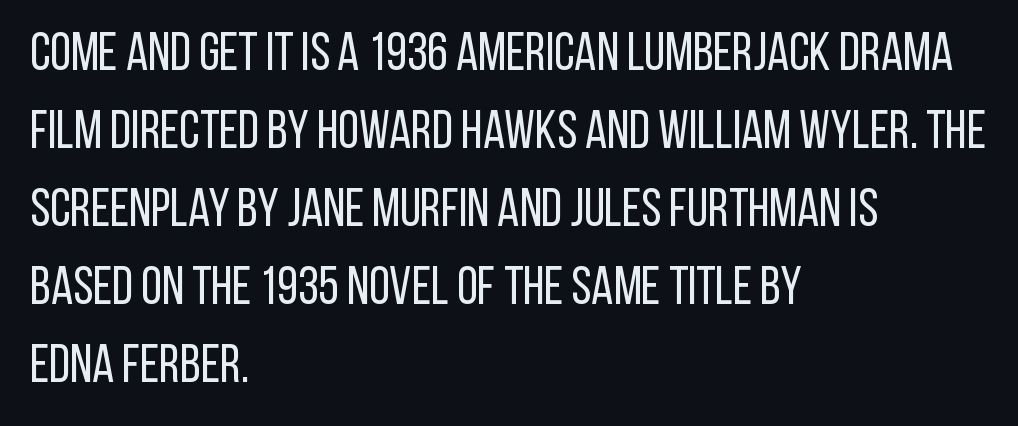
The image shows 53 px regular-weight, condensed sans-serif type, upright; set left-aligned, normal line spacing (1.47x), normal letter spacing, not underlined; low stroke contrast and a large x-height.
